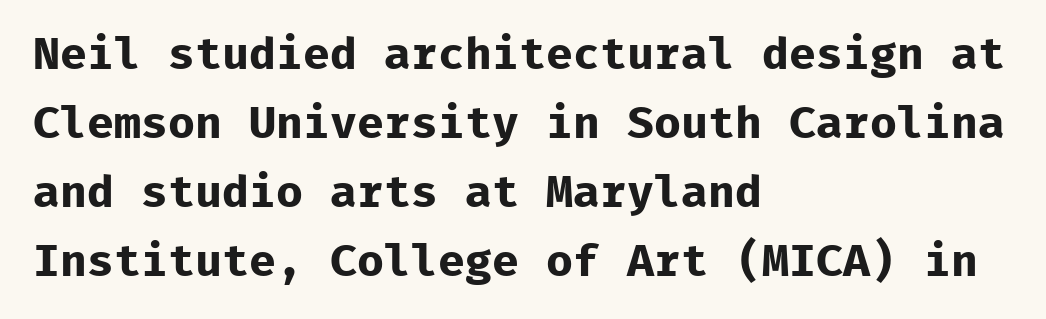
{"serif": "no", "italic": "no", "bold": "yes", "weight": "bold", "width": "normal", "stroke_contrast": "low", "x_height": "medium", "monospaced": "yes", "underline": "no", "align": "left", "line_spacing": "normal", "line_spacing_ratio": 1.53, "letter_spacing": "normal", "letter_spacing_em": 0.0, "glyph_px": 45}
